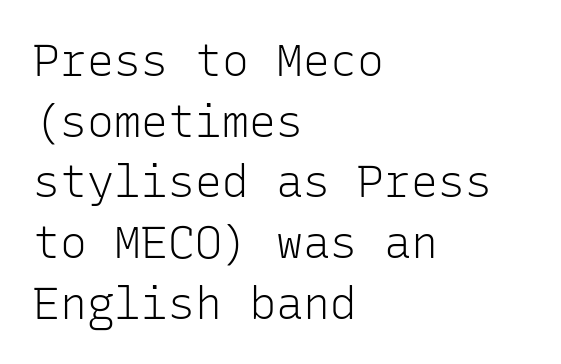
Q: Is the text bold? A: No.
Q: Is the text italic (slanted)? A: No, it is upright.
Q: Is the typeface a serif or a sans-serif typeface? A: Sans-serif.
Q: Is the text underlined? A: No.
Q: How is the paragraph aligned? A: Left-aligned.
Q: Is the spacing between letters normal or unusually wide? A: Normal.
Q: Is the spacing between lines tight, normal or loose? A: Normal.
Q: Width (condensed, normal, or wide)? A: Normal.
Q: Stroke contrast? A: Low.
Q: x-height? A: Medium.
Q: Monospaced? A: Yes.
